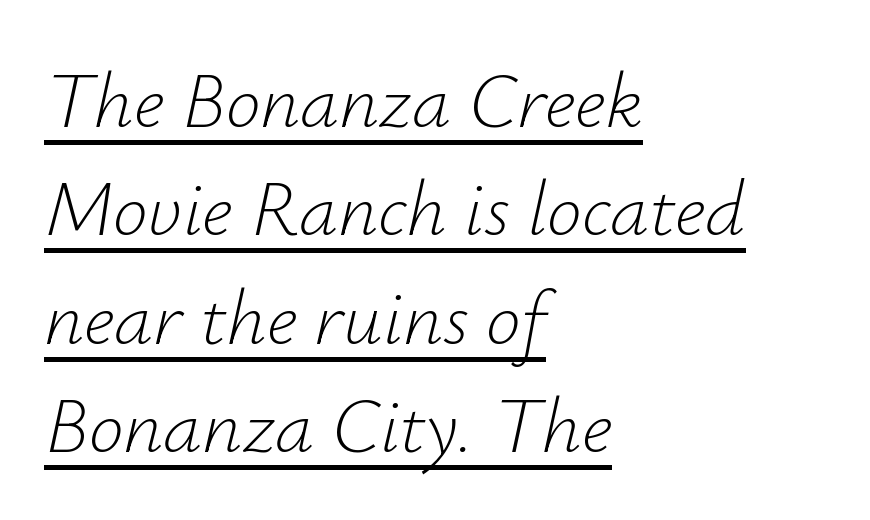
A light-to-regular cut is what we see here. The typesetter has applied underlining to the passage shown. Spacing verdict: proportional, widths tailored to each character. The paragraph shown leans on its left margin.
